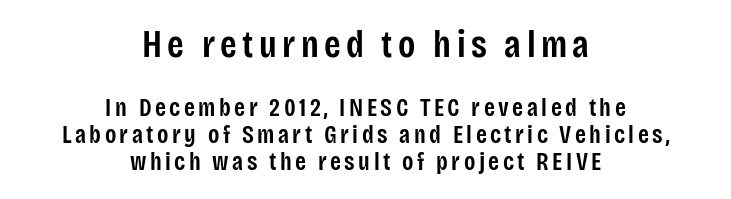
The passage shown is typed in a proportional face where columns would drift. Is there any slant? The stems are plumb. Descenders are the only things crossing below the line. Type style note: lacks serifs. Typeset on center — no edge is straight. Large over small — that's the arrangement of the two blocks here.
